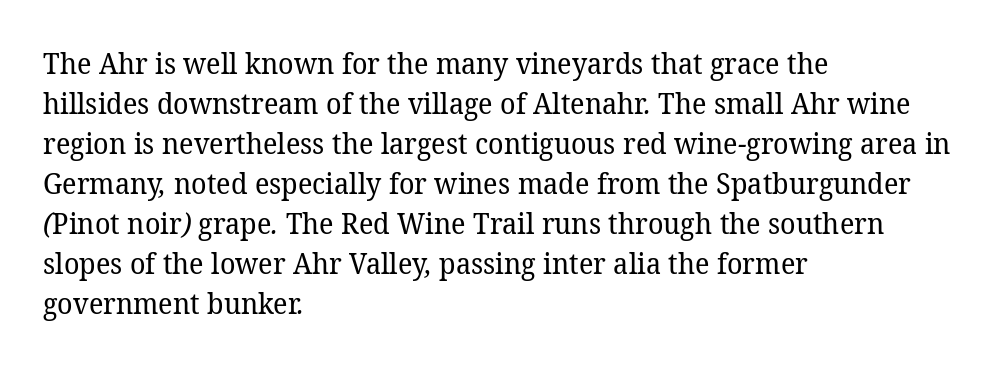
The image shows 29 px regular-weight serif type; set left-aligned, normal line spacing (1.38x), normal letter spacing, not underlined; low stroke contrast and a medium x-height.
